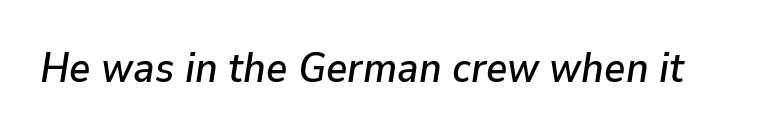
Q: Is the text italic (slanted)? A: Yes, it leans right by about 9 degrees.
Q: Is the text underlined? A: No.
Q: Is the spacing between letters normal or unusually wide? A: Normal.
Q: Width (condensed, normal, or wide)? A: Normal.
Q: Stroke contrast? A: Low.
Q: x-height? A: Medium.
Q: Monospaced? A: No.
